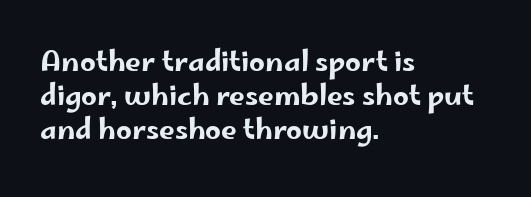
Q: Is the text italic (slanted)? A: No, it is upright.
Q: Is the typeface a serif or a sans-serif typeface? A: Sans-serif.
Q: Is the text underlined? A: No.
Q: How is the paragraph aligned? A: Left-aligned.
Q: Is the spacing between letters normal or unusually wide? A: Normal.
Q: Width (condensed, normal, or wide)? A: Wide.
Q: Stroke contrast? A: Low.
Q: x-height? A: Small.
Q: Monospaced? A: No.
